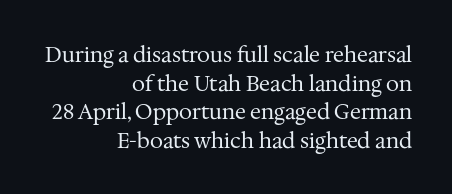
Q: Is the text bold? A: No.
Q: Is the text italic (slanted)? A: No, it is upright.
Q: Is the text underlined? A: No.
Q: How is the paragraph aligned? A: Right-aligned.
Q: Is the spacing between letters normal or unusually wide? A: Normal.
Q: Is the spacing between lines tight, normal or loose? A: Normal.
